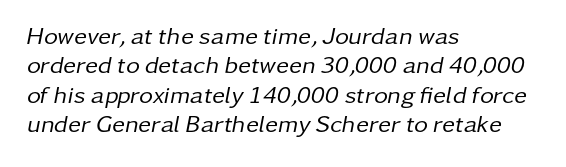
Characters are canted at an angle relative to the baseline's perpendicular. This rendering leaves character spacing at its baseline value. The space beneath each line is pristine and unruled. Teacher's note: observe the even left margin — that is flush-left alignment. The strokes carry an ordinary text weight at most.
